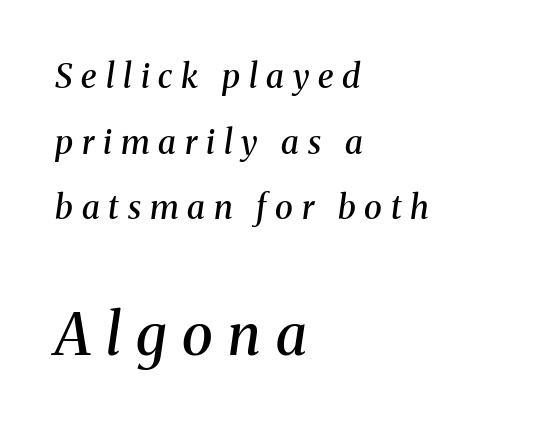
{"serif": "yes", "italic": "yes", "lean": "right", "slant_degrees": 8, "bold": "semi", "weight": "semibold", "width": "normal", "stroke_contrast": "medium", "x_height": "medium", "monospaced": "no", "underline": "no", "align": "left", "line_spacing": "loose", "line_spacing_ratio": 1.99, "letter_spacing": "wide", "letter_spacing_em": 0.27, "larger_block": "second", "size_ratio": 1.73, "glyph_px": 57}
